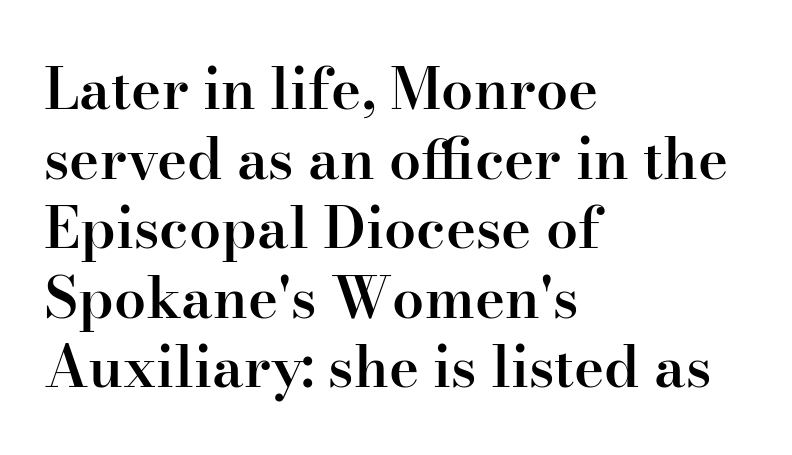
{"serif": "yes", "italic": "no", "bold": "semi", "weight": "semibold", "width": "normal", "stroke_contrast": "high", "x_height": "small", "monospaced": "no", "underline": "no", "align": "left", "line_spacing_ratio": 1.22, "letter_spacing": "normal", "letter_spacing_em": 0.0, "glyph_px": 57}
